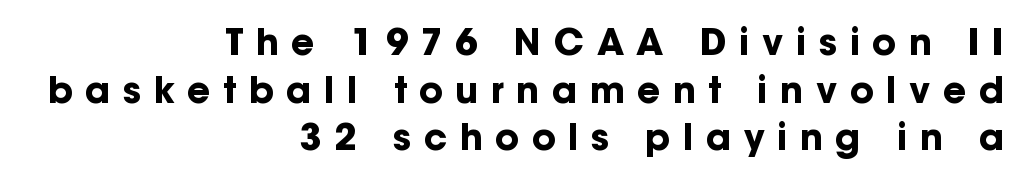
In terms of leading, this rendering sits right in the middle. This rendering features lettering with no underline. Is the type bold? Yes — the strokes are clearly thick and heavy. I'd call this a sans setting — the letters go barefoot.
